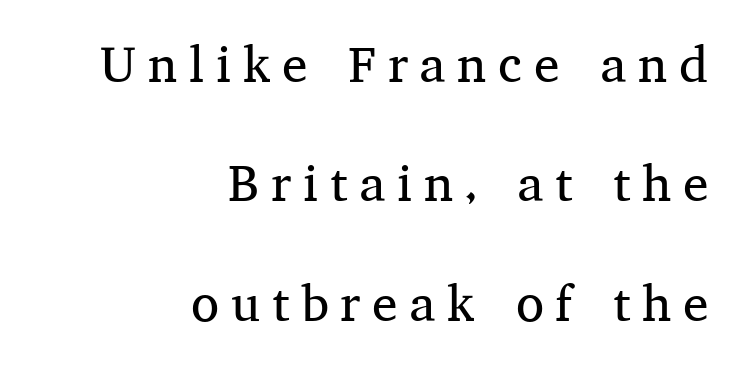
{"serif": "yes", "italic": "no", "bold": "no", "weight": "regular", "width": "normal", "stroke_contrast": "medium", "x_height": "medium", "monospaced": "no", "underline": "no", "align": "right", "line_spacing": "loose", "line_spacing_ratio": 2.34, "letter_spacing": "wide", "letter_spacing_em": 0.23, "glyph_px": 51}
